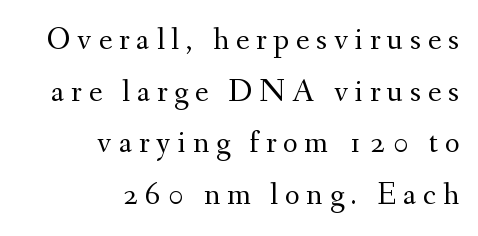
Spacing verdict: proportional, widths tailored to each character. The compositor pushed each line to the right boundary. The words here are not underlined. A serif font was chosen for this passage. Words appear elongated and porous because spacing is wide. These glyphs show unthickened strokes, regular width or finer.
